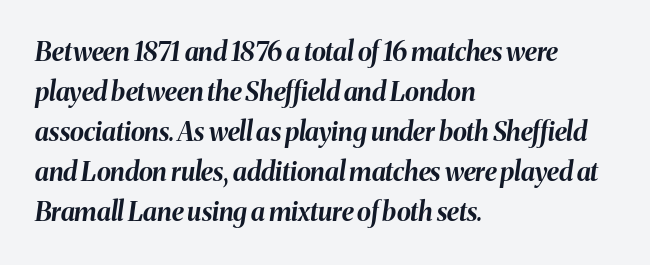
Q: Is the text bold? A: Yes.
Q: Is the text italic (slanted)? A: Yes, it leans right by about 8 degrees.
Q: Is the text underlined? A: No.
Q: How is the paragraph aligned? A: Left-aligned.
Q: Is the spacing between letters normal or unusually wide? A: Normal.
Q: Is the spacing between lines tight, normal or loose? A: Normal.
